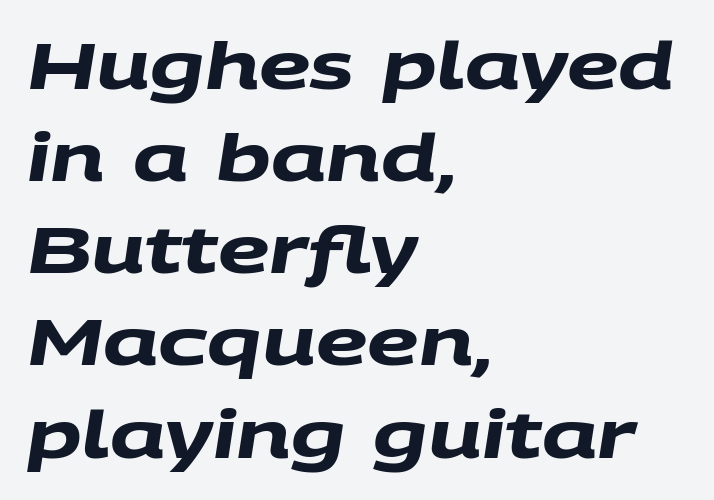
{"serif": "no", "bold": "yes", "weight": "heavy", "width": "wide", "stroke_contrast": "medium", "x_height": "large", "monospaced": "no", "underline": "no", "align": "left", "line_spacing": "normal", "line_spacing_ratio": 1.44, "letter_spacing": "normal", "letter_spacing_em": 0.0, "glyph_px": 64}
